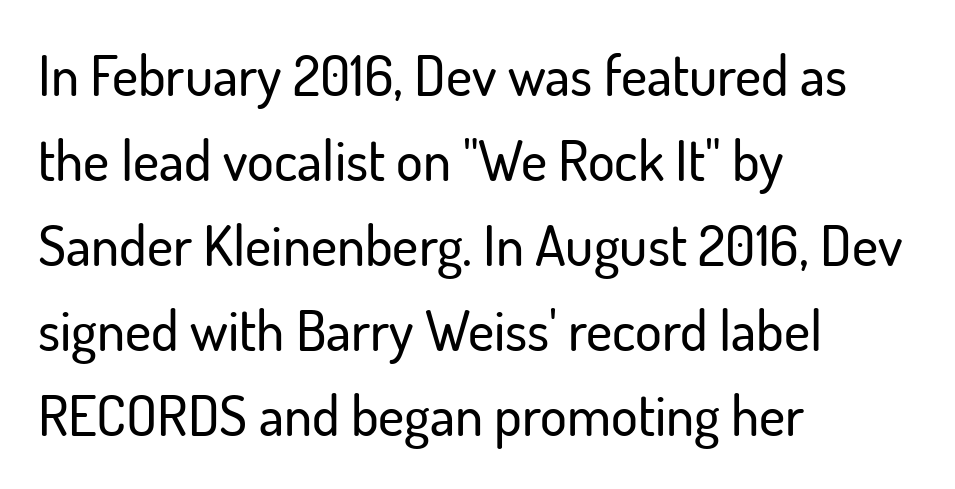
The image shows 56 px sans-serif type, upright; set left-aligned, normal line spacing (1.52x), normal letter spacing, not underlined; low stroke contrast and a small x-height.
